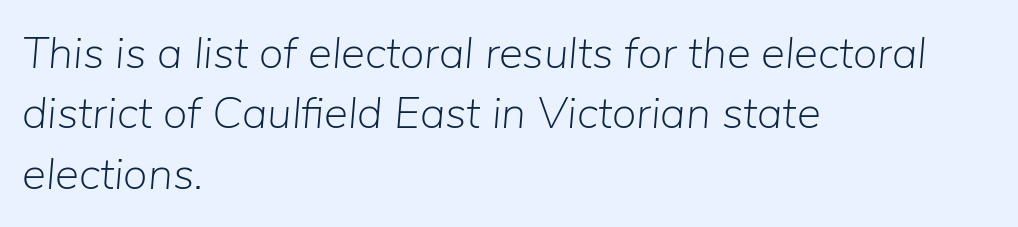
{"italic": "yes", "lean": "right", "slant_degrees": 5, "bold": "no", "weight": "light", "width": "normal", "stroke_contrast": "low", "x_height": "medium", "monospaced": "no", "underline": "no", "align": "left", "line_spacing": "normal", "line_spacing_ratio": 1.34, "letter_spacing": "normal", "letter_spacing_em": 0.0, "glyph_px": 45}
